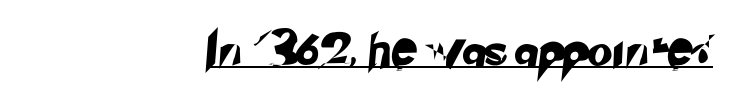
Q: Is the typeface a serif or a sans-serif typeface? A: Sans-serif.
Q: Is the text underlined? A: Yes.
Q: Width (condensed, normal, or wide)? A: Normal.
Q: Stroke contrast? A: Low.
Q: x-height? A: Small.
Q: Monospaced? A: No.
